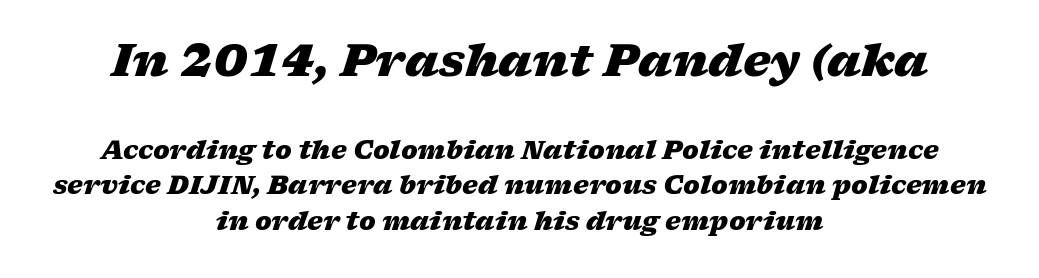
You'd pick this weight for a headline — it's a proper bold. The whole block is typeset with a tilt. Leftover space on each line is divided equally before and after the words. Note: larger setting up top, smaller setting below. Each letter keeps its own natural width here, so spacing adapts to shape.
